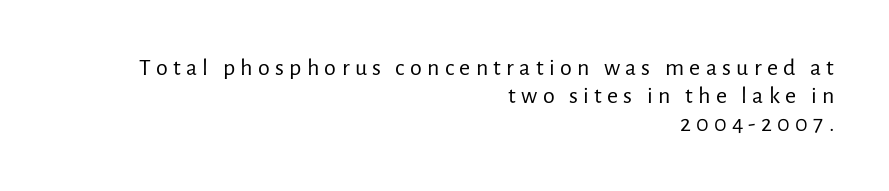
Q: Is the text bold? A: No.
Q: Is the text italic (slanted)? A: No, it is upright.
Q: Is the text underlined? A: No.
Q: How is the paragraph aligned? A: Right-aligned.
Q: Is the spacing between letters normal or unusually wide? A: Unusually wide.
